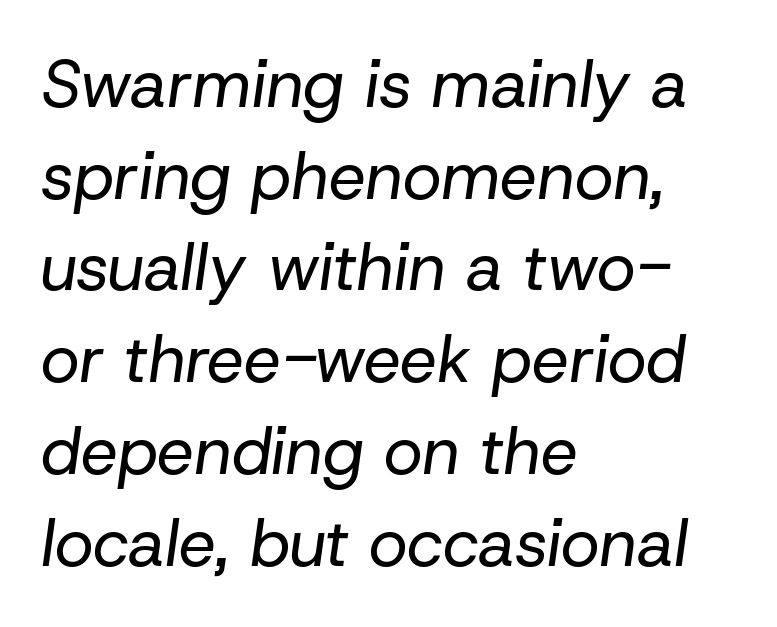
The gaps between neighbouring characters are ordinary and unremarkable. Each line starts at the same left margin while the right side varies. Nobody drew a line under any word here. This reads as an unemphasized weight, regular at the heaviest.
